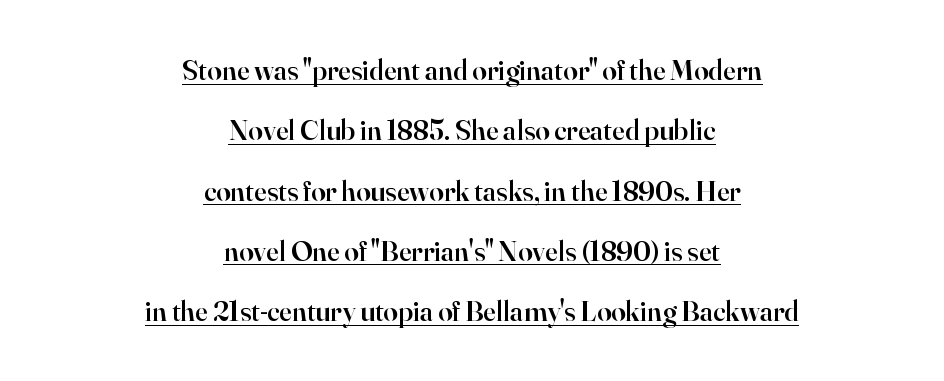
Q: Is the text bold? A: Semi-bold.
Q: Is the text italic (slanted)? A: No, it is upright.
Q: Is the typeface a serif or a sans-serif typeface? A: Serif.
Q: Is the text underlined? A: Yes.
Q: How is the paragraph aligned? A: Centered.
Q: Is the spacing between letters normal or unusually wide? A: Normal.
Q: Is the spacing between lines tight, normal or loose? A: Loose.
Q: Width (condensed, normal, or wide)? A: Normal.
Q: Stroke contrast? A: High.
Q: x-height? A: Small.
Q: Monospaced? A: No.
